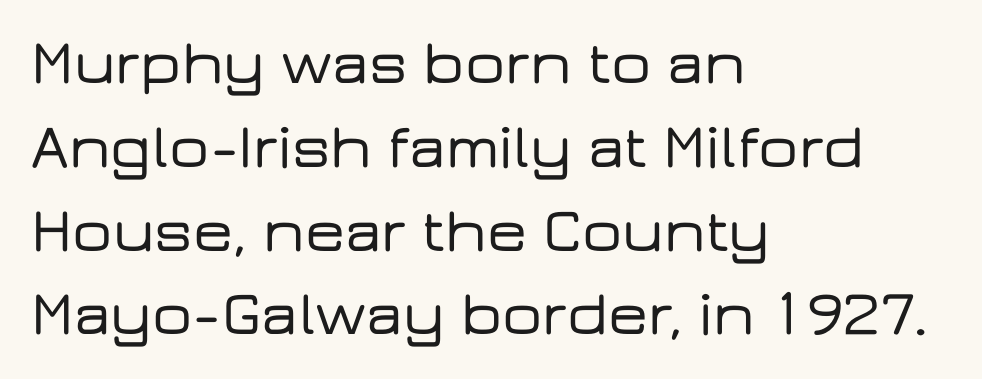
{"serif": "no", "italic": "no", "width": "wide", "stroke_contrast": "low", "x_height": "medium", "monospaced": "no", "underline": "no", "align": "left", "line_spacing": "normal", "line_spacing_ratio": 1.33, "letter_spacing": "normal", "letter_spacing_em": 0.0, "glyph_px": 63}
